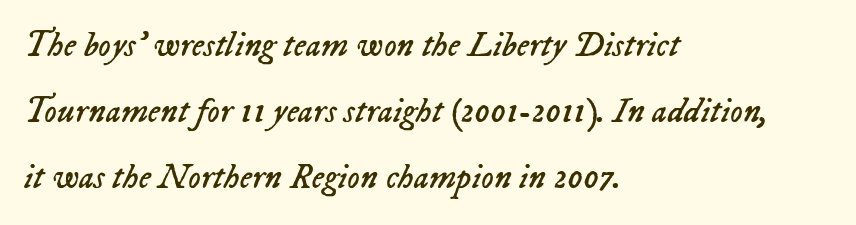
{"italic": "yes", "lean": "right", "slant_degrees": 23, "bold": "no", "weight": "regular", "width": "normal", "stroke_contrast": "low", "x_height": "medium", "monospaced": "no", "underline": "no", "align": "left", "line_spacing_ratio": 1.89, "letter_spacing": "normal", "letter_spacing_em": 0.0, "glyph_px": 35}
